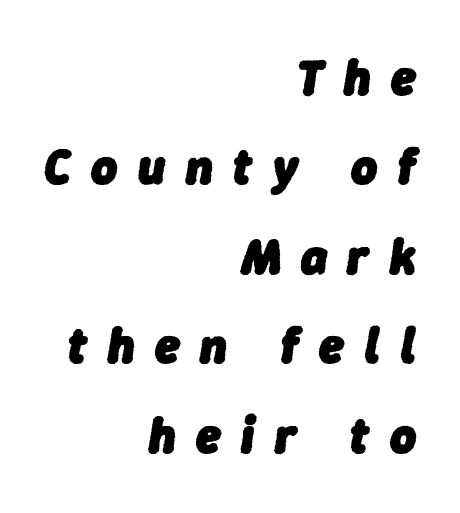
Q: Is the text bold? A: Yes.
Q: Is the text italic (slanted)? A: Yes, it leans right by about 9 degrees.
Q: Is the text underlined? A: No.
Q: How is the paragraph aligned? A: Right-aligned.
Q: Is the spacing between letters normal or unusually wide? A: Unusually wide.
Q: Width (condensed, normal, or wide)? A: Normal.
Q: Stroke contrast? A: Low.
Q: x-height? A: Medium.
Q: Monospaced? A: No.
